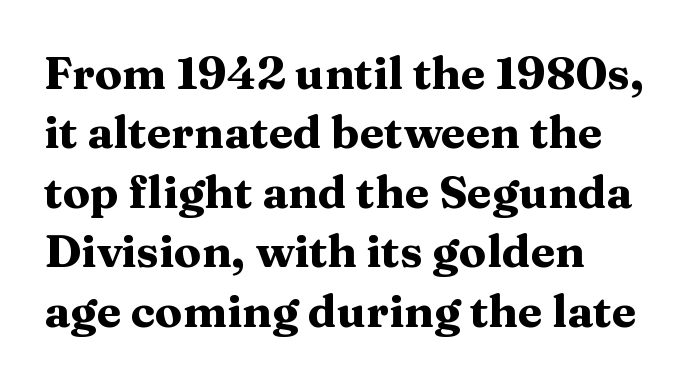
The image shows 45 px heavy, wide serif type, upright; set left-aligned, normal line spacing (1.32x), normal letter spacing, not underlined; medium stroke contrast and a medium x-height.
